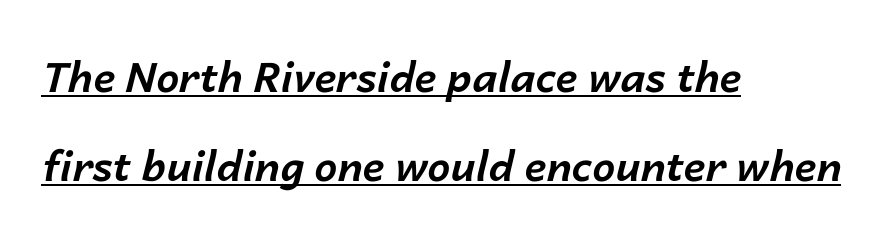
{"italic": "yes", "lean": "right", "slant_degrees": 14, "bold": "yes", "weight": "bold", "width": "normal", "stroke_contrast": "low", "x_height": "medium", "monospaced": "no", "underline": "yes", "align": "left", "line_spacing": "loose", "line_spacing_ratio": 2.17, "letter_spacing": "normal", "letter_spacing_em": 0.0, "glyph_px": 41}
